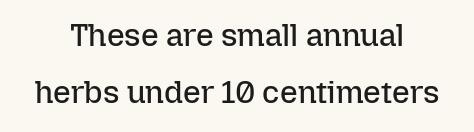
{"italic": "no", "bold": "no", "weight": "regular", "width": "normal", "stroke_contrast": "low", "x_height": "medium", "monospaced": "no", "underline": "no", "align": "center", "line_spacing_ratio": 1.85, "letter_spacing": "normal", "letter_spacing_em": 0.0, "glyph_px": 31}
